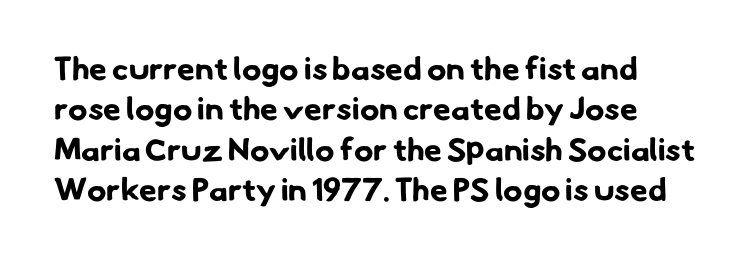
Characters follow at the spacing the type designer built in. This block has exactly the height ordinary leading produces. The space beneath each line is pristine and unruled. Typesetter's note: full bold, strokes at maximum text heaviness. Font category for this specimen: sans-serif.
